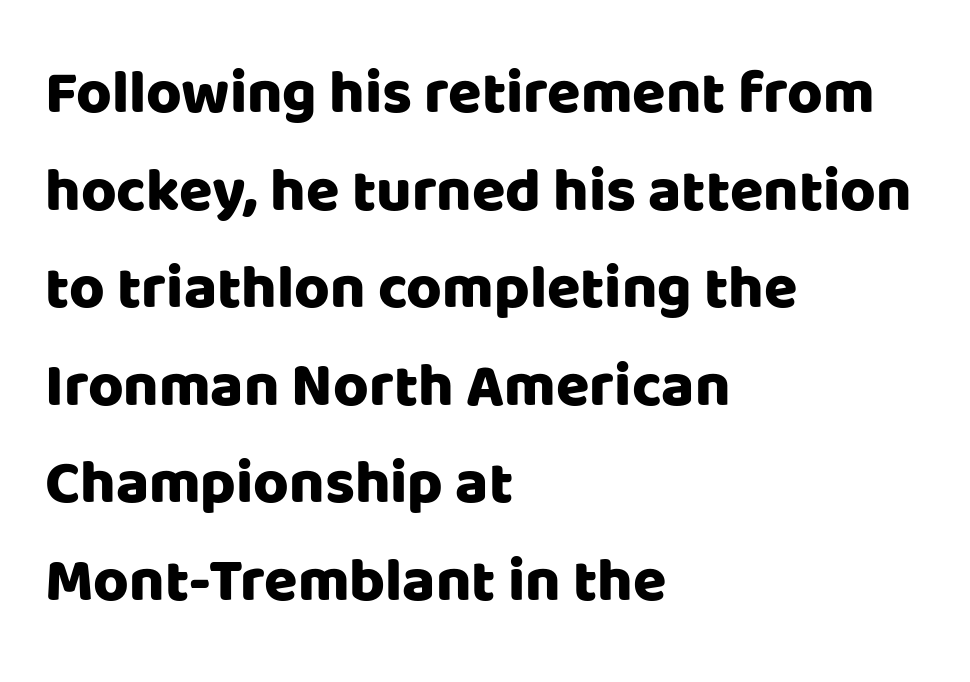
Q: Is the text italic (slanted)? A: No, it is upright.
Q: Is the typeface a serif or a sans-serif typeface? A: Sans-serif.
Q: Is the text underlined? A: No.
Q: How is the paragraph aligned? A: Left-aligned.
Q: Is the spacing between letters normal or unusually wide? A: Normal.
Q: Is the spacing between lines tight, normal or loose? A: Normal.
Q: Width (condensed, normal, or wide)? A: Normal.
Q: Stroke contrast? A: Low.
Q: x-height? A: Large.
Q: Monospaced? A: No.
